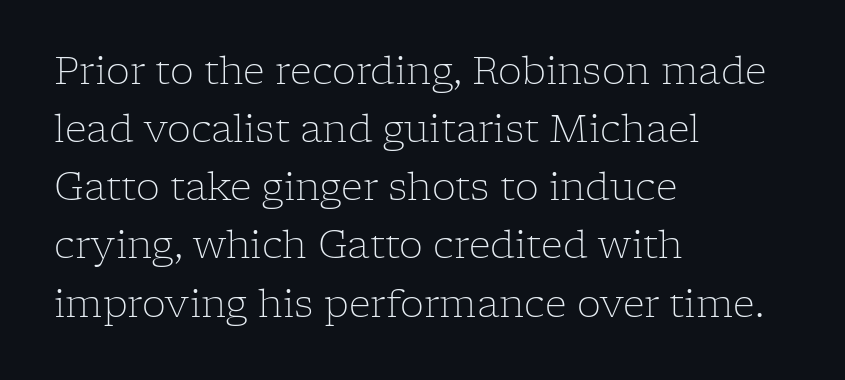
Q: Is the text bold? A: No.
Q: Is the text italic (slanted)? A: No, it is upright.
Q: Is the typeface a serif or a sans-serif typeface? A: Serif.
Q: Is the text underlined? A: No.
Q: How is the paragraph aligned? A: Left-aligned.
Q: Is the spacing between letters normal or unusually wide? A: Normal.
Q: Is the spacing between lines tight, normal or loose? A: Normal.
Q: Width (condensed, normal, or wide)? A: Normal.
Q: Stroke contrast? A: Low.
Q: x-height? A: Medium.
Q: Monospaced? A: No.
